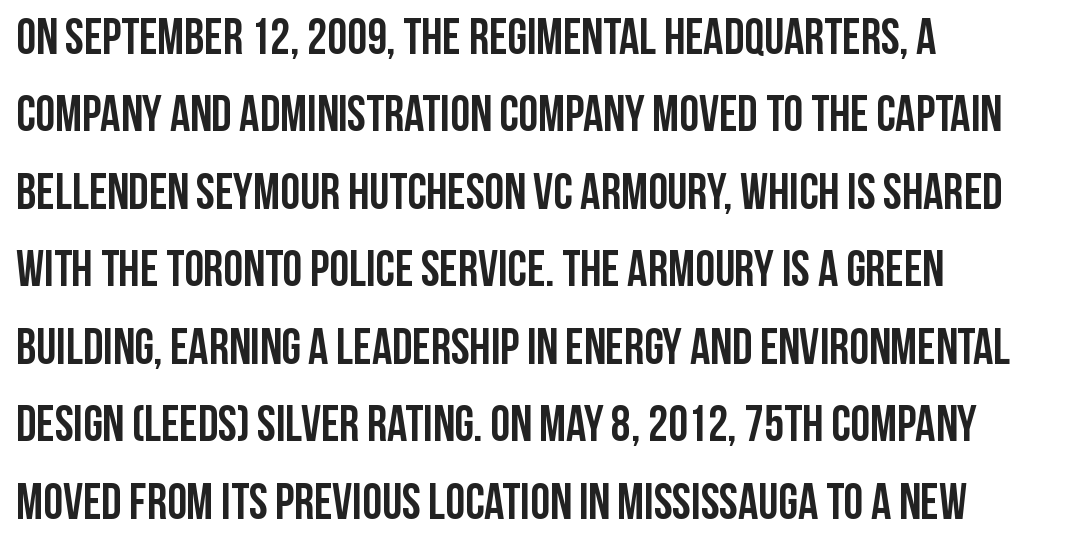
Q: Is the text bold? A: Yes.
Q: Is the text italic (slanted)? A: No, it is upright.
Q: Is the typeface a serif or a sans-serif typeface? A: Sans-serif.
Q: Is the text underlined? A: No.
Q: How is the paragraph aligned? A: Left-aligned.
Q: Is the spacing between letters normal or unusually wide? A: Normal.
Q: Is the spacing between lines tight, normal or loose? A: Normal.
Q: Width (condensed, normal, or wide)? A: Condensed.
Q: Stroke contrast? A: Low.
Q: x-height? A: Large.
Q: Monospaced? A: No.
